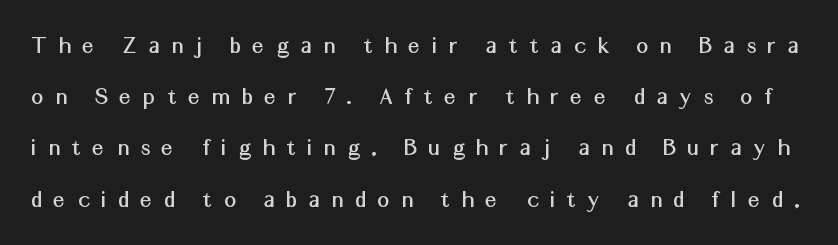
This is the regular roman posture of the typeface. The lines are spread far apart with generous leading. Type without underlining. Loose tracking; the words dissolve into strings of separated letters.
